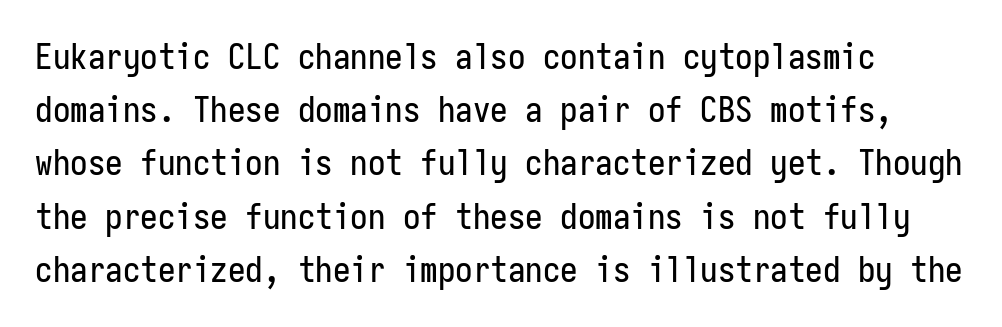
Q: Is the text italic (slanted)? A: No, it is upright.
Q: Is the typeface a serif or a sans-serif typeface? A: Sans-serif.
Q: Is the text underlined? A: No.
Q: Is the spacing between letters normal or unusually wide? A: Normal.
Q: Is the spacing between lines tight, normal or loose? A: Normal.
Q: Width (condensed, normal, or wide)? A: Condensed.
Q: Stroke contrast? A: Low.
Q: x-height? A: Medium.
Q: Monospaced? A: Yes.
